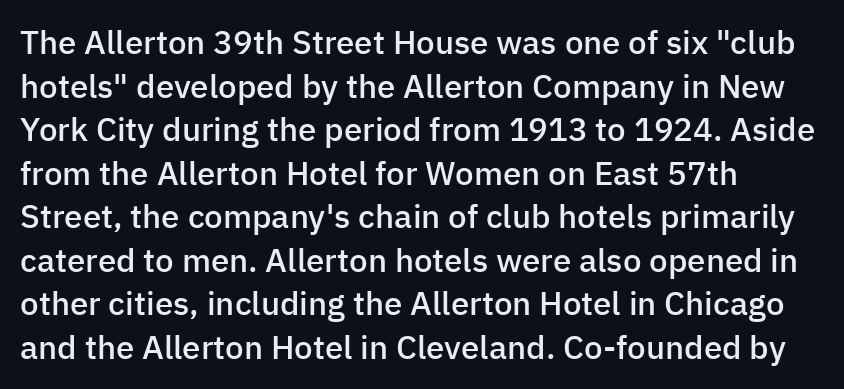
Q: Is the text bold? A: Semi-bold.
Q: Is the text italic (slanted)? A: No, it is upright.
Q: Is the typeface a serif or a sans-serif typeface? A: Sans-serif.
Q: Is the text underlined? A: No.
Q: How is the paragraph aligned? A: Left-aligned.
Q: Is the spacing between letters normal or unusually wide? A: Normal.
Q: Is the spacing between lines tight, normal or loose? A: Normal.
Q: Width (condensed, normal, or wide)? A: Normal.
Q: Stroke contrast? A: Low.
Q: x-height? A: Medium.
Q: Monospaced? A: No.
